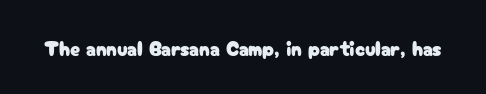
The image shows 20 px text type, upright; set normal letter spacing, not underlined.
